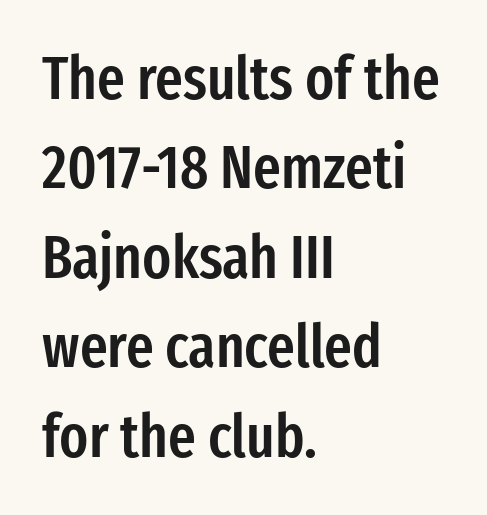
Q: Is the text bold? A: Semi-bold.
Q: Is the text italic (slanted)? A: No, it is upright.
Q: Is the typeface a serif or a sans-serif typeface? A: Sans-serif.
Q: Is the text underlined? A: No.
Q: How is the paragraph aligned? A: Left-aligned.
Q: Is the spacing between letters normal or unusually wide? A: Normal.
Q: Is the spacing between lines tight, normal or loose? A: Normal.
Q: Width (condensed, normal, or wide)? A: Condensed.
Q: Stroke contrast? A: Low.
Q: x-height? A: Medium.
Q: Monospaced? A: No.
